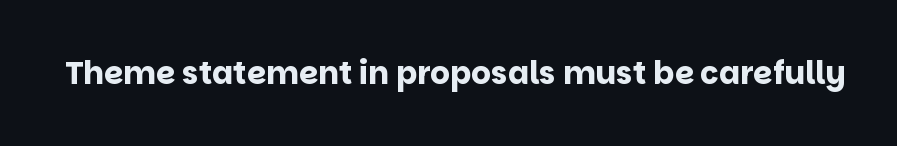
Q: Is the text bold? A: Yes.
Q: Is the text italic (slanted)? A: No, it is upright.
Q: Is the typeface a serif or a sans-serif typeface? A: Sans-serif.
Q: Is the text underlined? A: No.
Q: Is the spacing between letters normal or unusually wide? A: Normal.
Q: Width (condensed, normal, or wide)? A: Normal.
Q: Stroke contrast? A: Low.
Q: x-height? A: Large.
Q: Monospaced? A: No.
